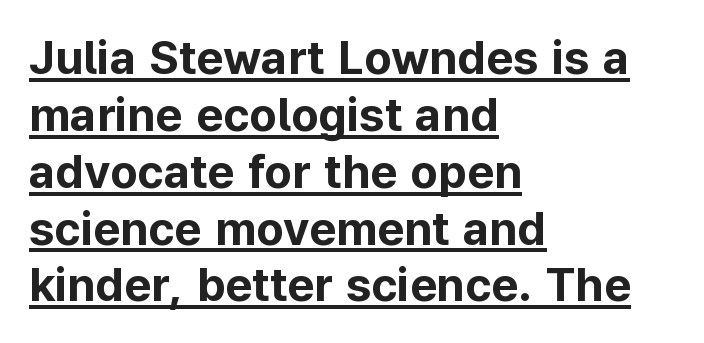
The image shows 47 px bold sans-serif type, upright; set left-aligned, line spacing 1.21x, normal letter spacing, underlined; low stroke contrast and a medium x-height.
